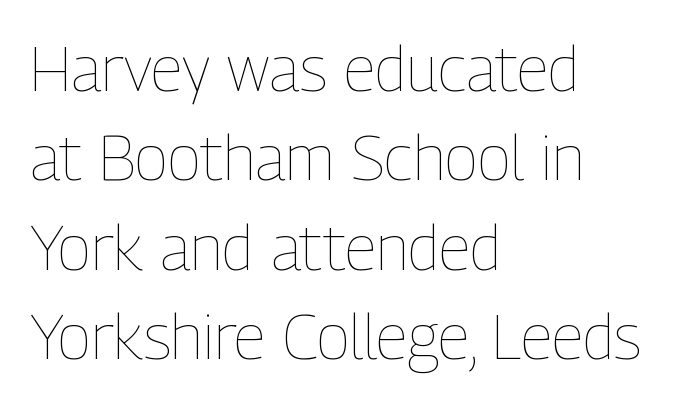
The image shows 63 px thin, condensed type, upright; set left-aligned, normal line spacing (1.42x), normal letter spacing, not underlined; low stroke contrast and a medium x-height.
